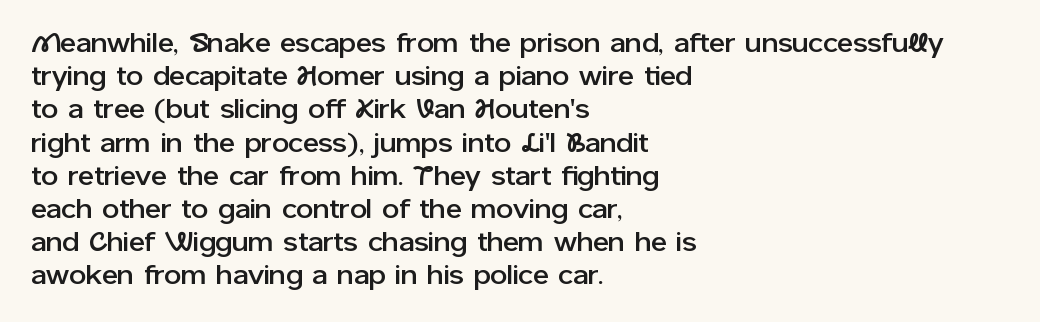
{"italic": "no", "underline": "no", "align": "left", "line_spacing_ratio": 1.23, "letter_spacing": "normal", "letter_spacing_em": 0.0, "glyph_px": 27}
